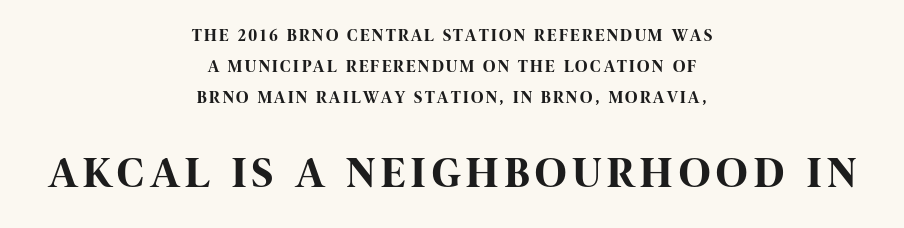
The image shows 43 px bold, condensed sans-serif type, upright; set centered, line spacing 1.82x, not underlined; the second (bottom) block is 2.53x larger; high stroke contrast and a large x-height.
